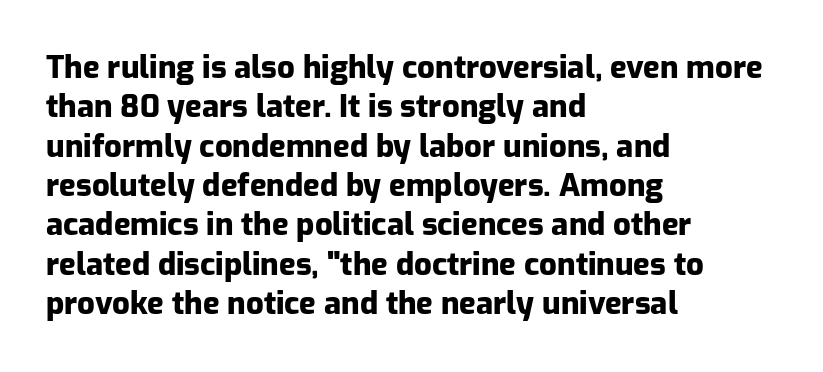
{"serif": "no", "italic": "no", "bold": "yes", "weight": "heavy", "width": "normal", "stroke_contrast": "low", "x_height": "medium", "monospaced": "no", "underline": "no", "align": "left", "line_spacing": "normal", "line_spacing_ratio": 1.27, "letter_spacing": "normal", "letter_spacing_em": 0.0, "glyph_px": 31}
